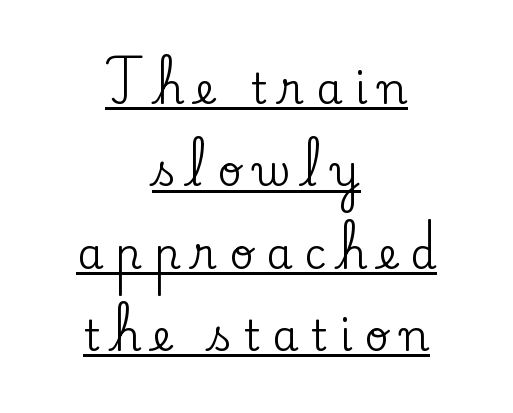
The image shows 42 px serif type, upright; set centered, loose line spacing (1.96x), unusually wide letter spacing (+0.29 em), underlined; low stroke contrast and a small x-height.
